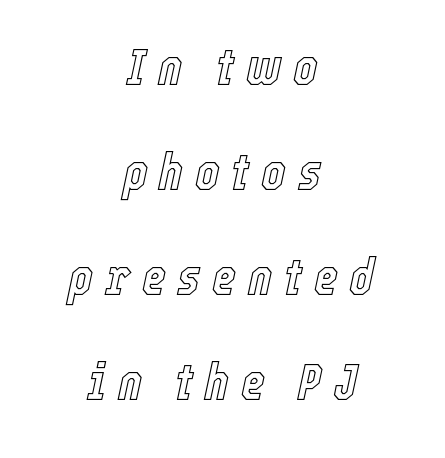
The image shows 52 px condensed type, italic (leaning right); set centered, loose line spacing (2.02x), unusually wide letter spacing (+0.22 em), not underlined; a medium x-height.
